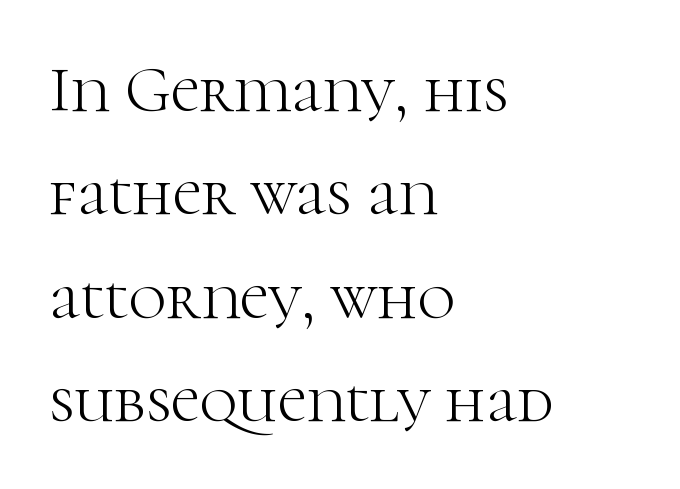
{"serif": "yes", "italic": "no", "bold": "no", "weight": "light", "width": "normal", "stroke_contrast": "high", "x_height": "medium", "monospaced": "no", "underline": "no", "align": "left", "line_spacing": "normal", "line_spacing_ratio": 1.59, "letter_spacing": "normal", "letter_spacing_em": 0.0, "glyph_px": 65}
